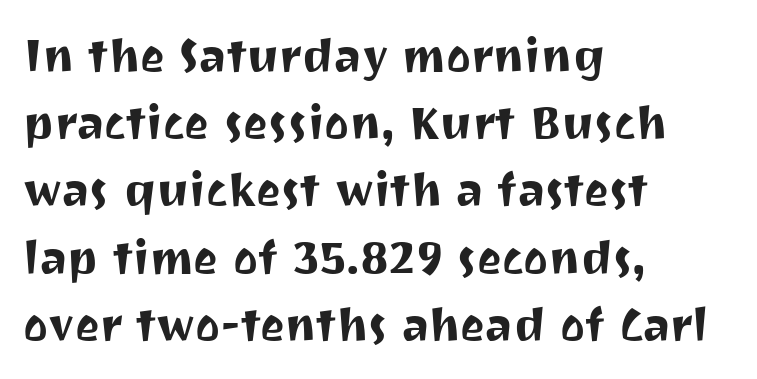
This sample has the flowing, uneven cadence of proportional lettering. Look at the tracking — it's just the regular setting, nothing added. Each letter's strokes conclude bluntly, with no projecting serifs. The passage shown stacks its lines at a standard gap. Does the copy run flush right? No — it runs flush left. Every stem runs plumb, perpendicular to the baseline.
